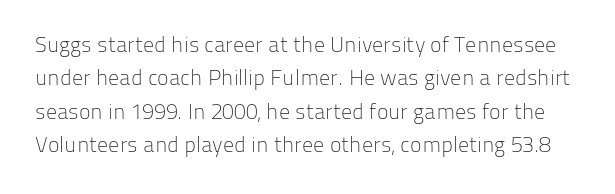
Q: Is the text bold? A: No.
Q: Is the text italic (slanted)? A: No, it is upright.
Q: Is the text underlined? A: No.
Q: Is the spacing between letters normal or unusually wide? A: Normal.
Q: Is the spacing between lines tight, normal or loose? A: Normal.
